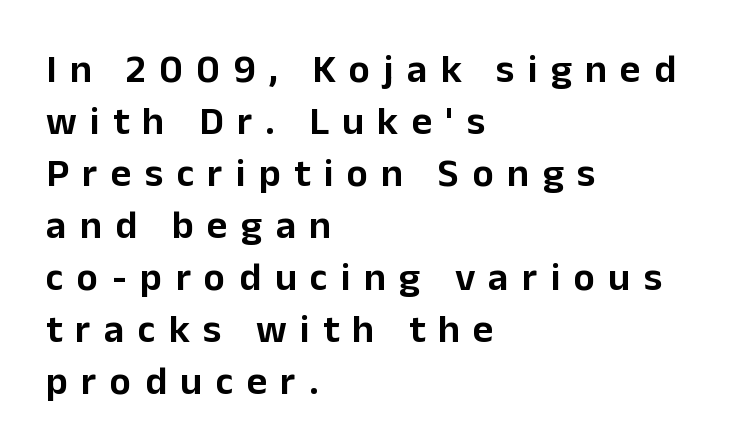
I'd call this a sans setting — the letters go barefoot. Underlining? Definitely not there. You could only call the tracking loose — the letters float apart. The face used here is proportionally spaced, like ordinary book or web type.
